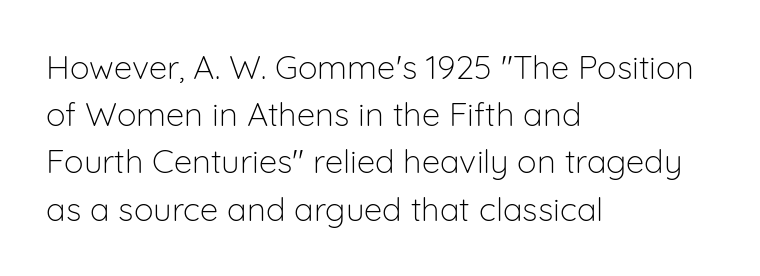
{"serif": "no", "italic": "no", "bold": "no", "weight": "light", "width": "normal", "stroke_contrast": "low", "x_height": "medium", "monospaced": "no", "underline": "no", "align": "left", "line_spacing": "normal", "line_spacing_ratio": 1.43, "letter_spacing": "normal", "letter_spacing_em": 0.0, "glyph_px": 33}
